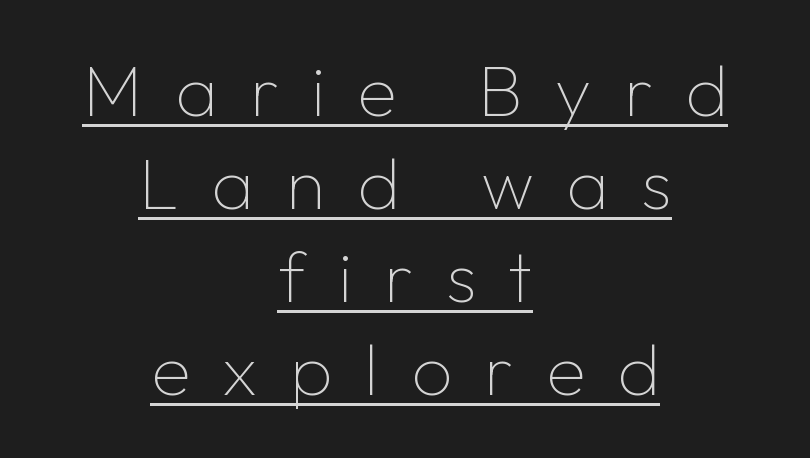
{"serif": "no", "italic": "no", "bold": "no", "weight": "thin", "width": "normal", "stroke_contrast": "low", "x_height": "medium", "monospaced": "no", "underline": "yes", "align": "center", "line_spacing": "normal", "line_spacing_ratio": 1.29, "letter_spacing": "wide", "letter_spacing_em": 0.45, "glyph_px": 72}
